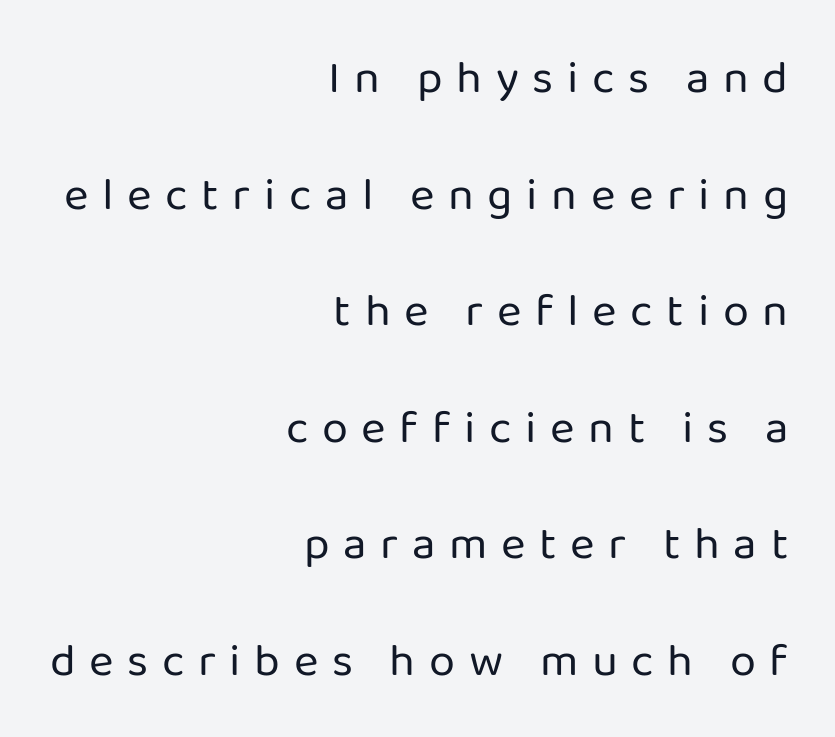
Reading down the column, the eye jumps a long way to each next line. Check under the words: just untouched page. Does the lettering tilt? It doesn't — this is upright. The face looks like a standard text weight, possibly lighter. All the whitespace from short lines collects on the left. You could only call the tracking loose — the letters float apart.
